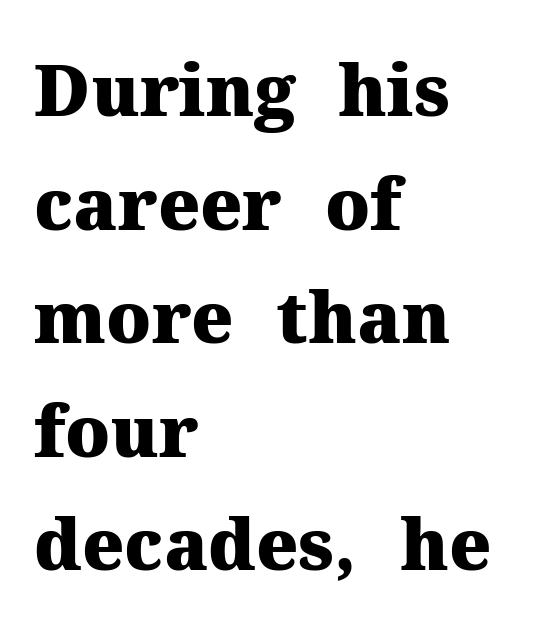
Visually the block forms a straight wall on the left and a jagged coastline on the right. Look at the tracking — it's just the regular setting, nothing added. The rendering uses natural spacing where letterforms have individual widths. Type style note: has serifs. Underlining? Definitely not there. Do the letters lean? They stand straight.
